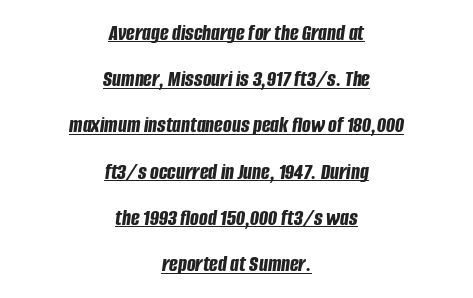
Q: Is the text bold? A: Yes.
Q: Is the text italic (slanted)? A: Yes, it leans right by about 8 degrees.
Q: Is the text underlined? A: Yes.
Q: How is the paragraph aligned? A: Centered.
Q: Is the spacing between letters normal or unusually wide? A: Normal.
Q: Is the spacing between lines tight, normal or loose? A: Loose.
